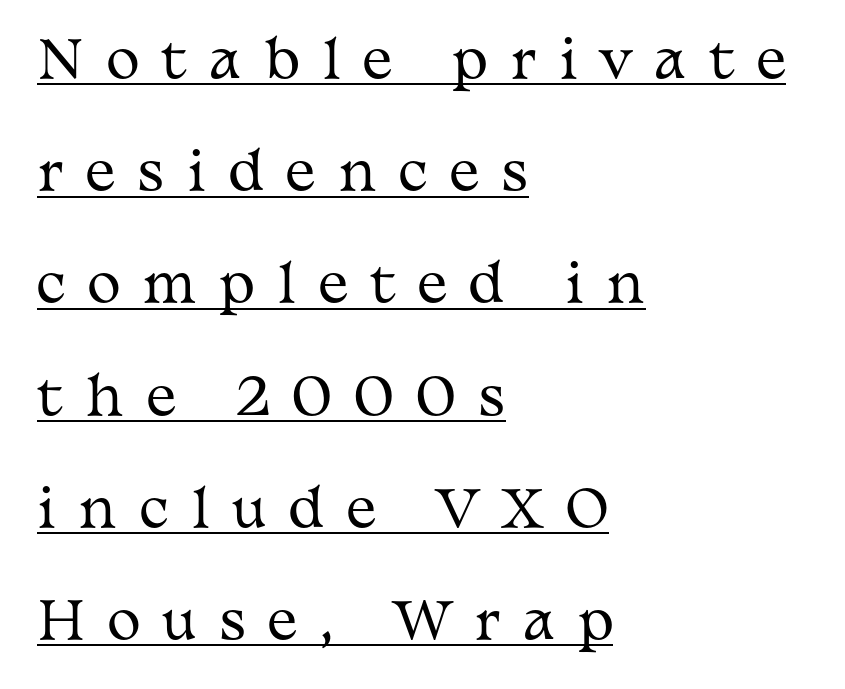
Interline gaps are noticeably wide in this sample. A classic flush-left, rag-right setting is used for this passage. Looks like regular typesetting: each glyph gets only the width it needs. Underlined type.
